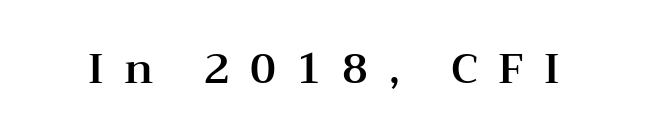
The image shows 42 px wide serif type, upright; set unusually wide letter spacing (+0.48 em), not underlined; medium stroke contrast and a medium x-height.
